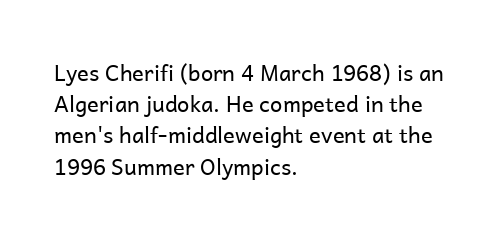
{"italic": "no", "bold": "no", "underline": "no", "align": "left", "line_spacing": "normal", "line_spacing_ratio": 1.42, "letter_spacing": "normal", "letter_spacing_em": 0.0, "glyph_px": 22}
